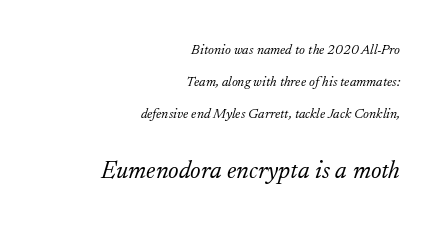
The image shows 25 px text type, italic (leaning right); set right-aligned, loose line spacing (2.28x), normal letter spacing, not underlined; the second (bottom) block is 1.79x larger.
